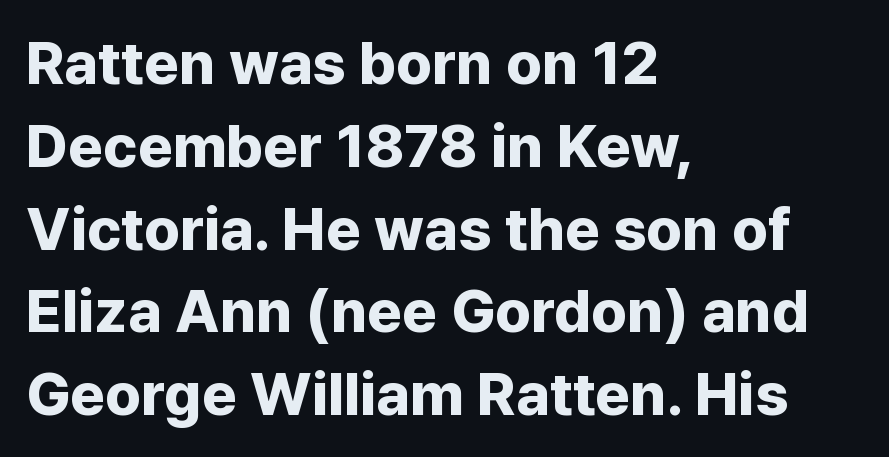
Students, this is bold: see how much ink each stroke carries. Character widths vary here, with narrow letters taking less room than wide ones. Each line starts at the same left margin while the right side varies. Honestly, there is no underline to notice here at all. The face used here is rendered with its standard letterfit. Compared with typical paragraphs, the rows here are spaced about the same.
